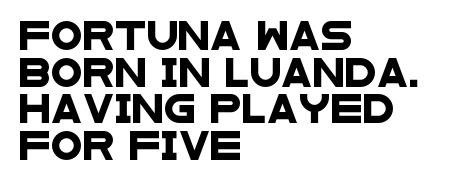
The image shows 29 px wide sans-serif type; set left-aligned, normal line spacing (1.26x), normal letter spacing, not underlined; low stroke contrast and a large x-height.
